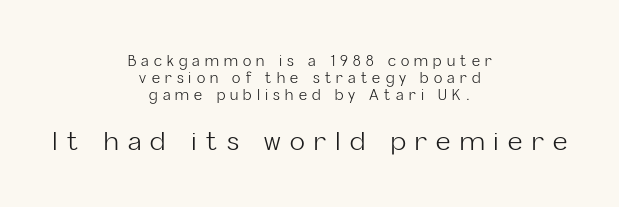
Type without underlining. Type size steps up from the first block to the second. This reads as an unemphasized weight, regular at the heaviest. This sample is center-justified, so both line endings float freely.
